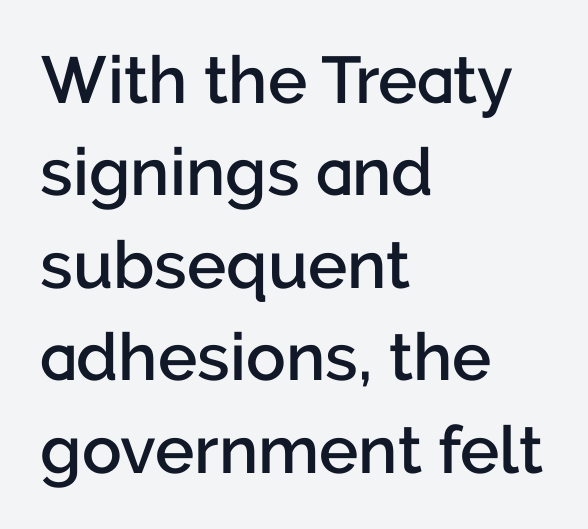
Check the space under the baseline: it is left empty. The passage shown is typed in a proportional face where columns would drift. The passage shown is typeset with a sans-serif family. The face used here is rendered with its standard letterfit. A classic flush-left, rag-right setting is used for this passage. Emphasis by weight is partial: semibold.
